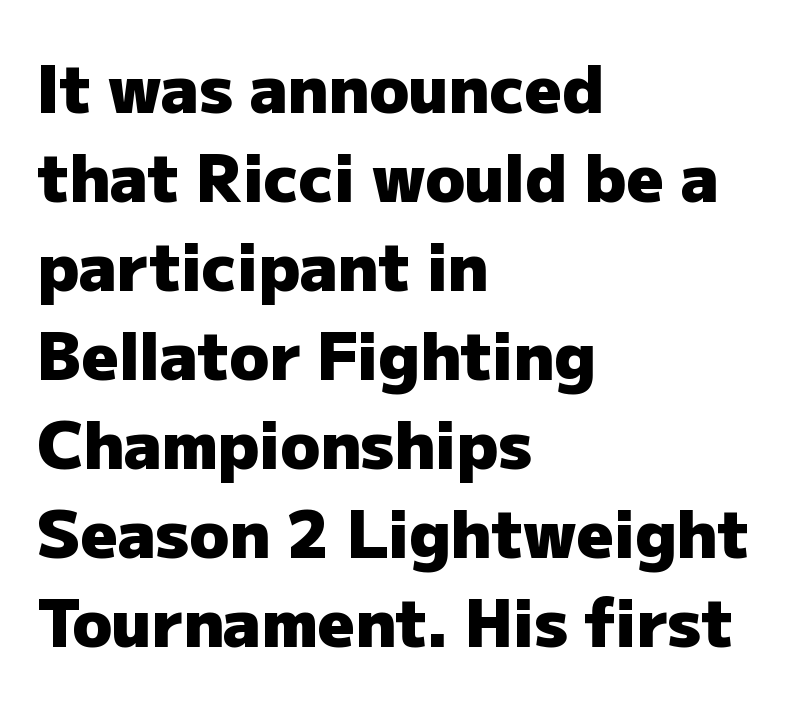
The image shows 65 px heavy sans-serif type, upright; set left-aligned, normal line spacing (1.37x), normal letter spacing, not underlined; low stroke contrast and a medium x-height.
